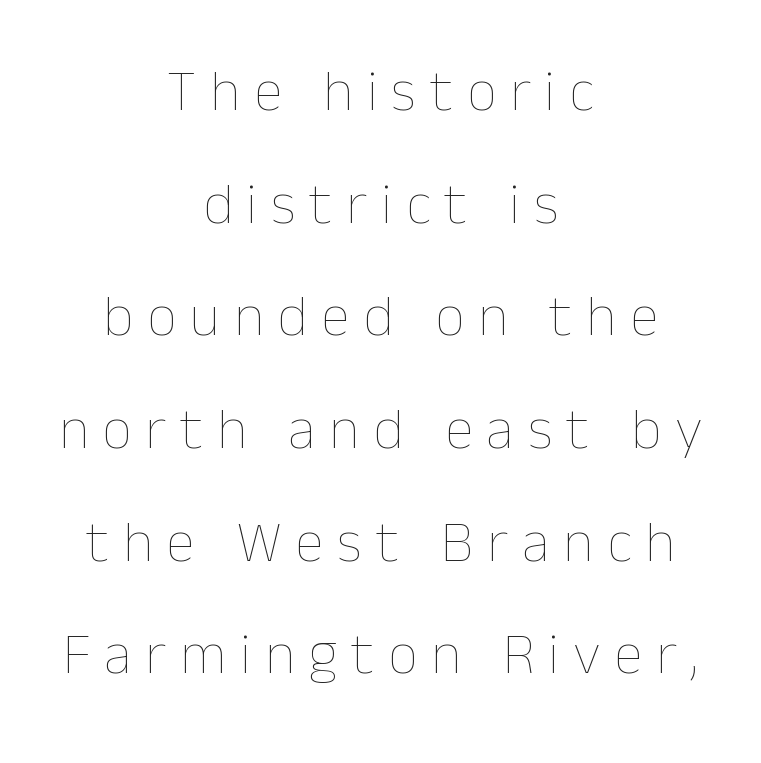
Q: Is the text bold? A: No.
Q: Is the text italic (slanted)? A: No, it is upright.
Q: Is the text underlined? A: No.
Q: How is the paragraph aligned? A: Centered.
Q: Is the spacing between letters normal or unusually wide? A: Unusually wide.
Q: Is the spacing between lines tight, normal or loose? A: Loose.
Q: Width (condensed, normal, or wide)? A: Normal.
Q: Stroke contrast? A: Low.
Q: x-height? A: Medium.
Q: Monospaced? A: No.
